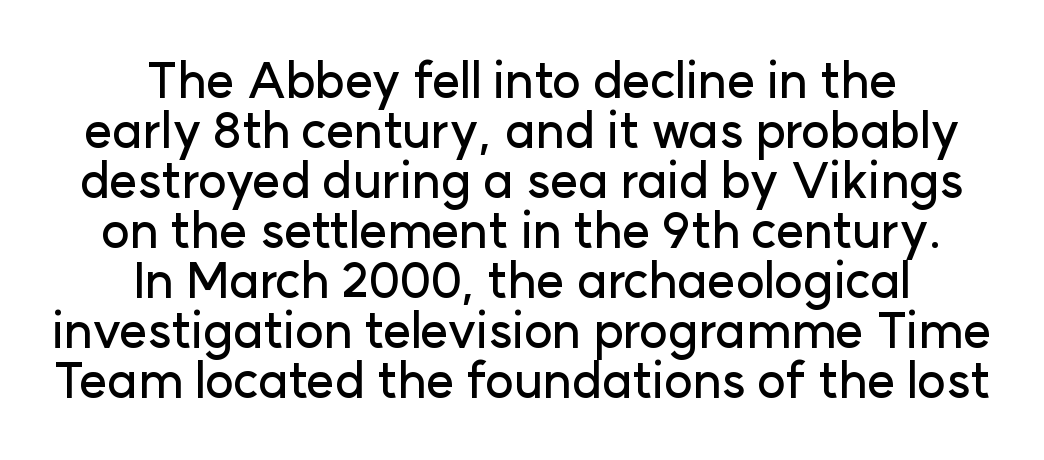
Horizontally, the lines are justified to the midpoint only. Check under the words: just untouched page. Each word holds together tightly as a unit, with standard inter-letter gaps. Looks like regular typesetting: each glyph gets only the width it needs. The face used here is a sans, in the tradition of grotesques and geometrics. You could barely slide anything between these rows.
